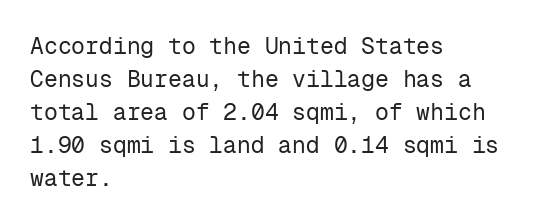
Honestly, the row spacing looks completely unremarkable. Caption: face not bold, strokes unweighted. Posture: vertical. This rendering features lettering with no underline. The setting favours the left margin, as ordinary paragraphs usually do.
